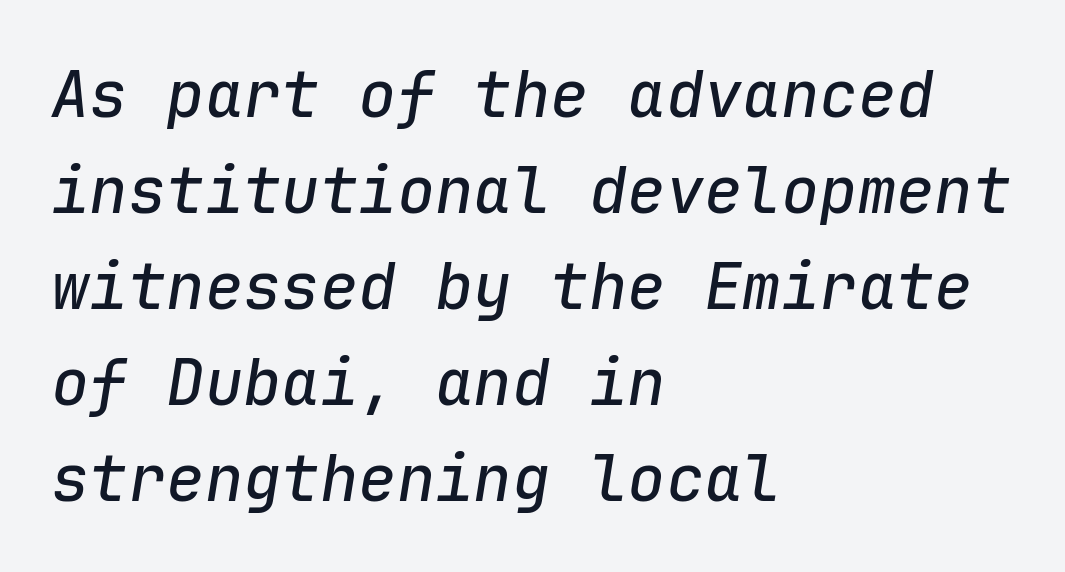
{"italic": "yes", "lean": "right", "slant_degrees": 9, "width": "normal", "stroke_contrast": "low", "x_height": "medium", "monospaced": "yes", "underline": "no", "align": "left", "line_spacing": "normal", "line_spacing_ratio": 1.5, "letter_spacing": "normal", "letter_spacing_em": 0.0, "glyph_px": 64}
